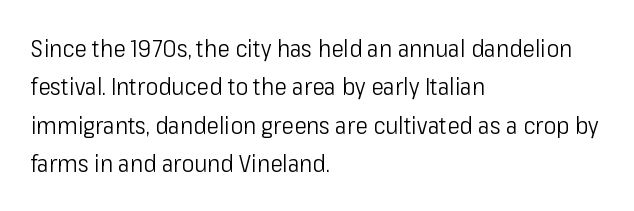
Q: Is the text bold? A: No.
Q: Is the text italic (slanted)? A: No, it is upright.
Q: Is the text underlined? A: No.
Q: How is the paragraph aligned? A: Left-aligned.
Q: Is the spacing between letters normal or unusually wide? A: Normal.
Q: Is the spacing between lines tight, normal or loose? A: Normal.
